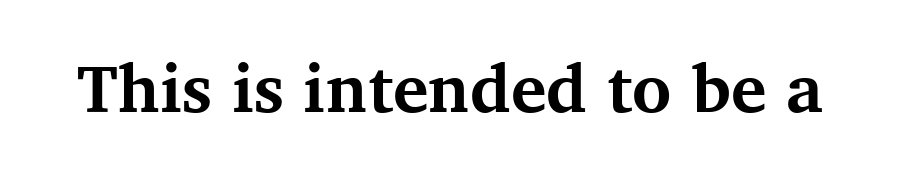
Q: Is the text bold? A: Yes.
Q: Is the text italic (slanted)? A: No, it is upright.
Q: Is the typeface a serif or a sans-serif typeface? A: Serif.
Q: Is the text underlined? A: No.
Q: Is the spacing between letters normal or unusually wide? A: Normal.
Q: Width (condensed, normal, or wide)? A: Normal.
Q: Stroke contrast? A: Medium.
Q: x-height? A: Medium.
Q: Monospaced? A: No.
